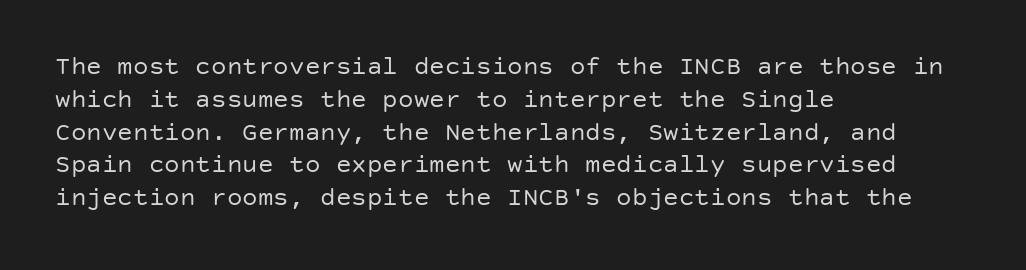
The image shows 26 px text type, upright; set left-aligned, normal line spacing (1.26x), normal letter spacing, not underlined.
